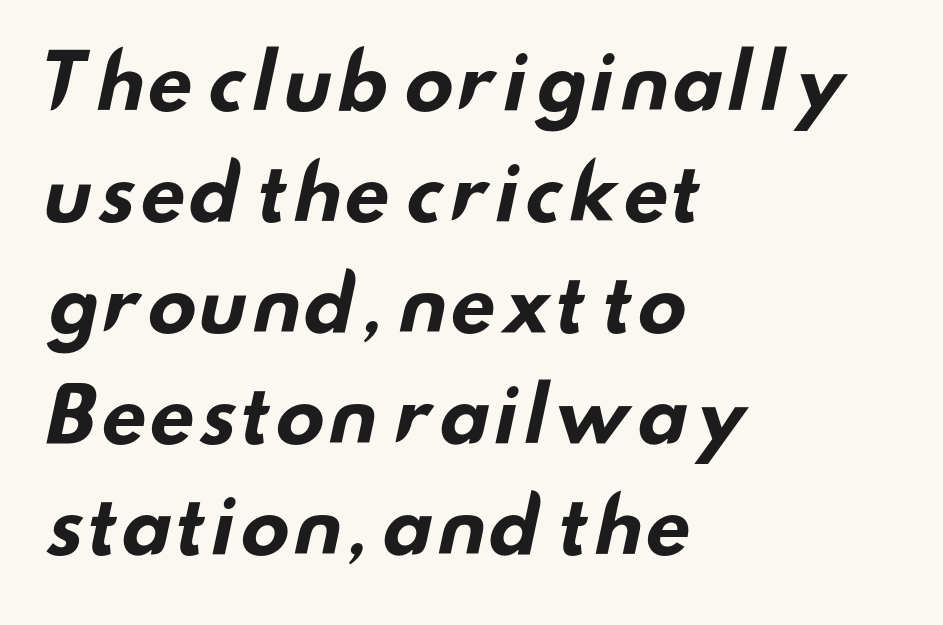
{"serif": "no", "bold": "yes", "weight": "bold", "width": "wide", "stroke_contrast": "low", "x_height": "small", "monospaced": "no", "underline": "no", "align": "left", "line_spacing": "normal", "line_spacing_ratio": 1.48, "letter_spacing": "normal", "letter_spacing_em": 0.0, "glyph_px": 75}
